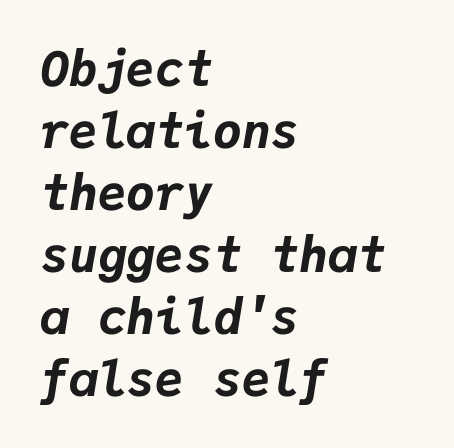
The passage is arranged the way most books set body copy — flush left. How are the letters spaced? Ordinarily, with no added tracking. Do the characters align in a grid? Yes, the font is monospaced. When letters slant like this, we call the style italic.
